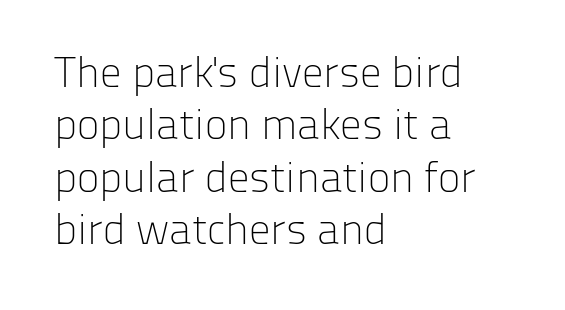
Is the type heavy? It reads as light-to-regular instead. Nothing sits at the stroke ends, so this counts as sans-serif. Default kerning and tracking; the words read as compact shapes. Every row of glyphs begins at an identical x-position on the left.
